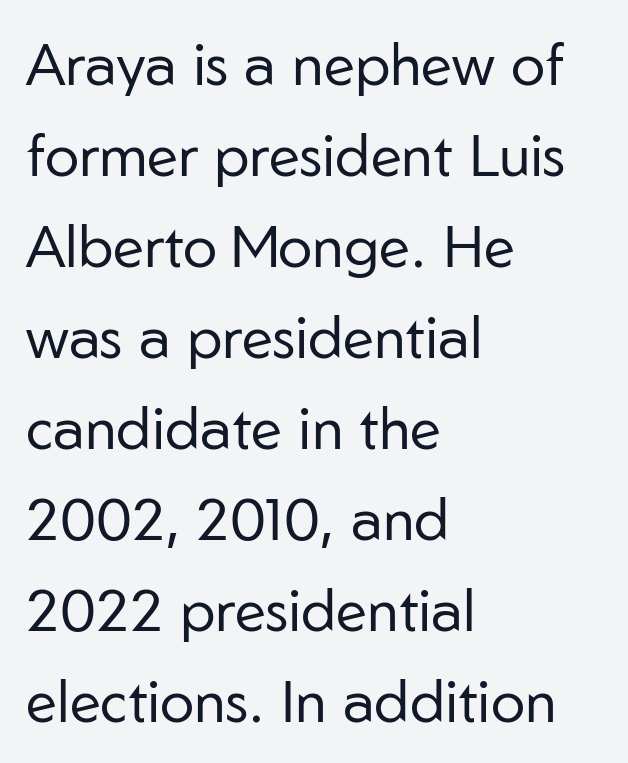
Character widths vary here, with narrow letters taking less room than wide ones. Descenders hang freely into open space. Tracking value appears to be zero — textbook default spacing. The designer went with a sans here, leaving each stem footless. In terms of leading, this rendering sits right in the middle.
